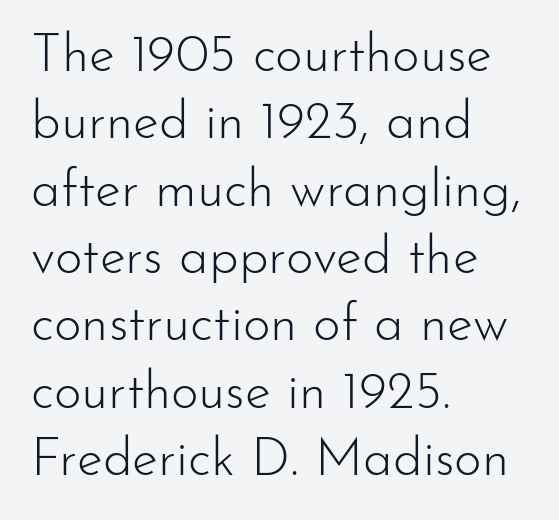
The image shows 53 px light sans-serif type, upright; set left-aligned, normal line spacing (1.27x), normal letter spacing, not underlined; low stroke contrast and a small x-height.
